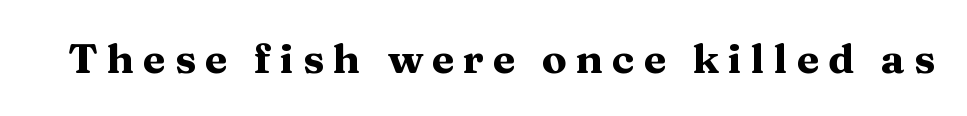
{"serif": "yes", "italic": "no", "bold": "yes", "weight": "heavy", "width": "wide", "stroke_contrast": "medium", "x_height": "medium", "monospaced": "no", "underline": "no", "letter_spacing": "wide", "letter_spacing_em": 0.22, "glyph_px": 41}
